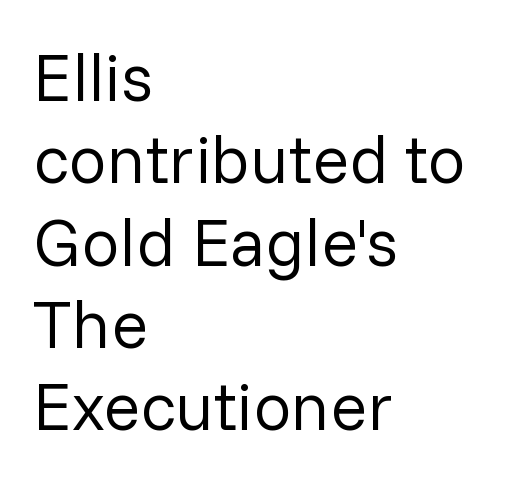
Q: Is the text bold? A: No.
Q: Is the text italic (slanted)? A: No, it is upright.
Q: Is the typeface a serif or a sans-serif typeface? A: Sans-serif.
Q: Is the text underlined? A: No.
Q: How is the paragraph aligned? A: Left-aligned.
Q: Is the spacing between letters normal or unusually wide? A: Normal.
Q: Width (condensed, normal, or wide)? A: Normal.
Q: Stroke contrast? A: Low.
Q: x-height? A: Medium.
Q: Monospaced? A: No.
